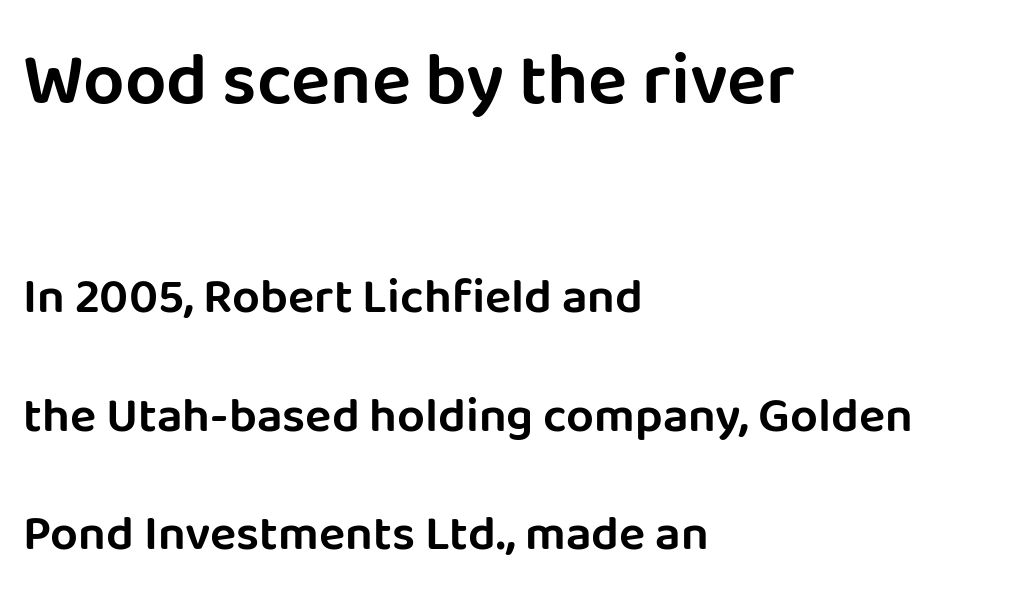
Q: Is the text italic (slanted)? A: No, it is upright.
Q: Is the typeface a serif or a sans-serif typeface? A: Sans-serif.
Q: Is the text underlined? A: No.
Q: How is the paragraph aligned? A: Left-aligned.
Q: Is the spacing between letters normal or unusually wide? A: Normal.
Q: Is the spacing between lines tight, normal or loose? A: Loose.
Q: Which block of text is set in a larger size, the first (top) or the second (bottom)? A: The first (top) one.
Q: Width (condensed, normal, or wide)? A: Normal.
Q: Stroke contrast? A: Low.
Q: x-height? A: Large.
Q: Monospaced? A: No.
